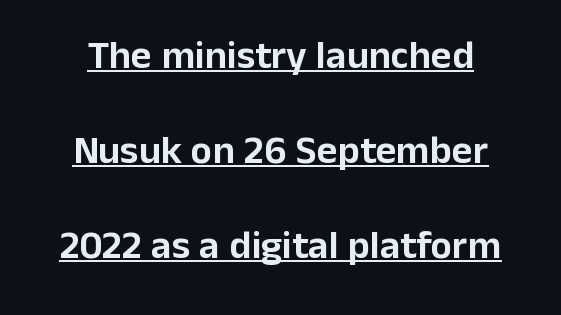
Regarding leading, the lines here are spaced well apart. Nothing sits at the stroke ends, so this counts as sans-serif. These lines were composed using upright roman letters. Each word holds together tightly as a unit, with standard inter-letter gaps. Neither beginnings nor endings align; midpoints do. Looks like someone drew a line under every word here.
